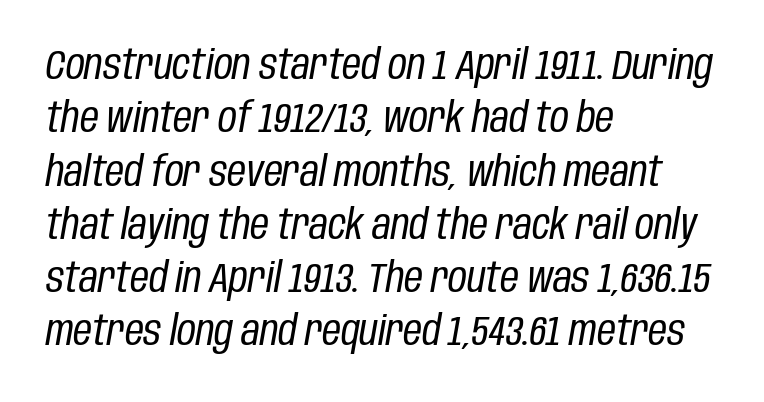
The lines are quadded left. These lines are rendered in a variable-pitch font. Heaviness? Minimal to ordinary, like unemphasized prose. Rule under the text: the space is simply empty. These lines sit exactly where default settings would place them. The tracking reads as untouched default to a designer's eye.
